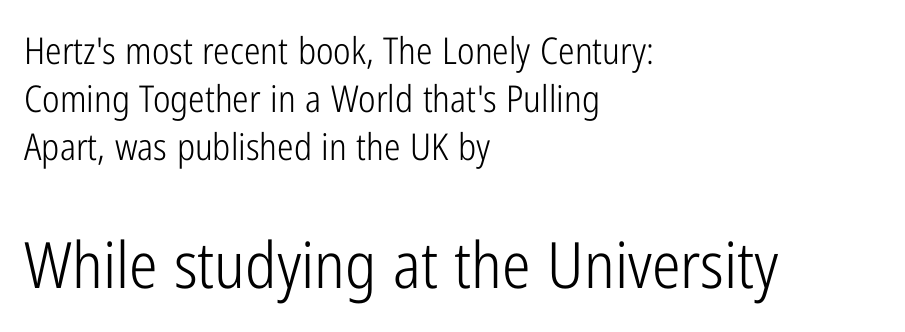
{"serif": "no", "italic": "no", "bold": "no", "weight": "light", "width": "condensed", "stroke_contrast": "low", "x_height": "medium", "monospaced": "no", "underline": "no", "align": "left", "line_spacing": "normal", "line_spacing_ratio": 1.3, "letter_spacing": "normal", "letter_spacing_em": 0.0, "larger_block": "second", "size_ratio": 1.73, "glyph_px": 64}
